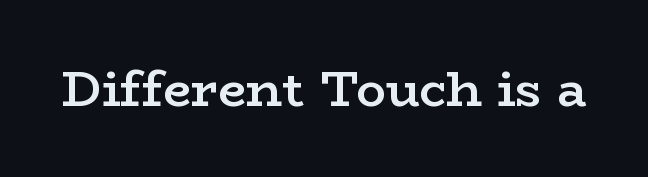
Is there any slant? The stems are plumb. The letterforms sit shoulder to shoulder at normal distance. The rendering uses a semibold face; strokes are thickened but not to full bold. Looks like regular typesetting: each glyph gets only the width it needs. The strip under each line holds only bare page.
